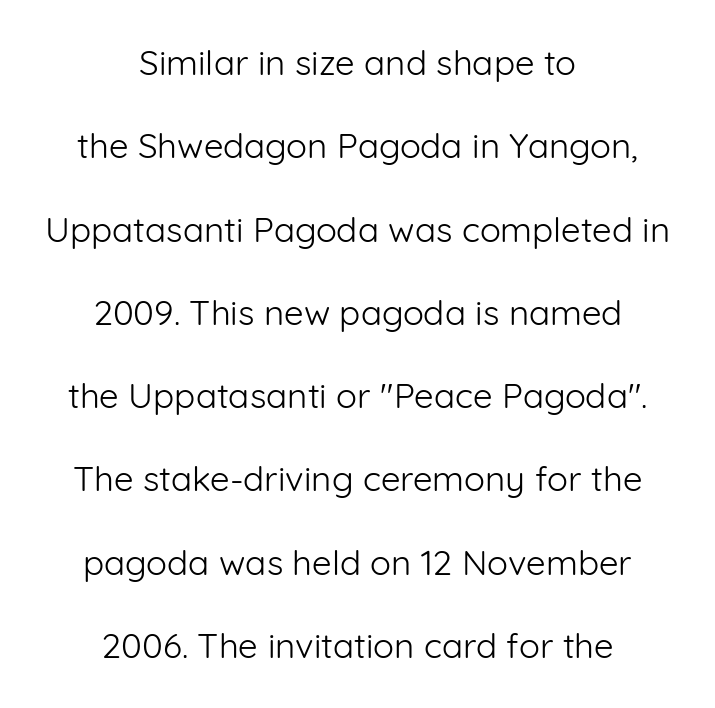
Q: Is the text bold? A: No.
Q: Is the text italic (slanted)? A: No, it is upright.
Q: Is the typeface a serif or a sans-serif typeface? A: Sans-serif.
Q: Is the text underlined? A: No.
Q: How is the paragraph aligned? A: Centered.
Q: Is the spacing between letters normal or unusually wide? A: Normal.
Q: Is the spacing between lines tight, normal or loose? A: Loose.
Q: Width (condensed, normal, or wide)? A: Normal.
Q: Stroke contrast? A: Low.
Q: x-height? A: Medium.
Q: Monospaced? A: No.
